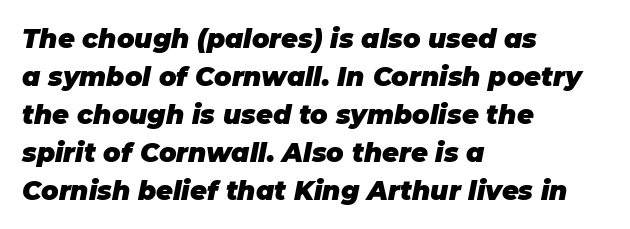
The image shows 26 px bold type, italic (leaning right); set left-aligned, normal line spacing (1.46x), normal letter spacing, not underlined.
